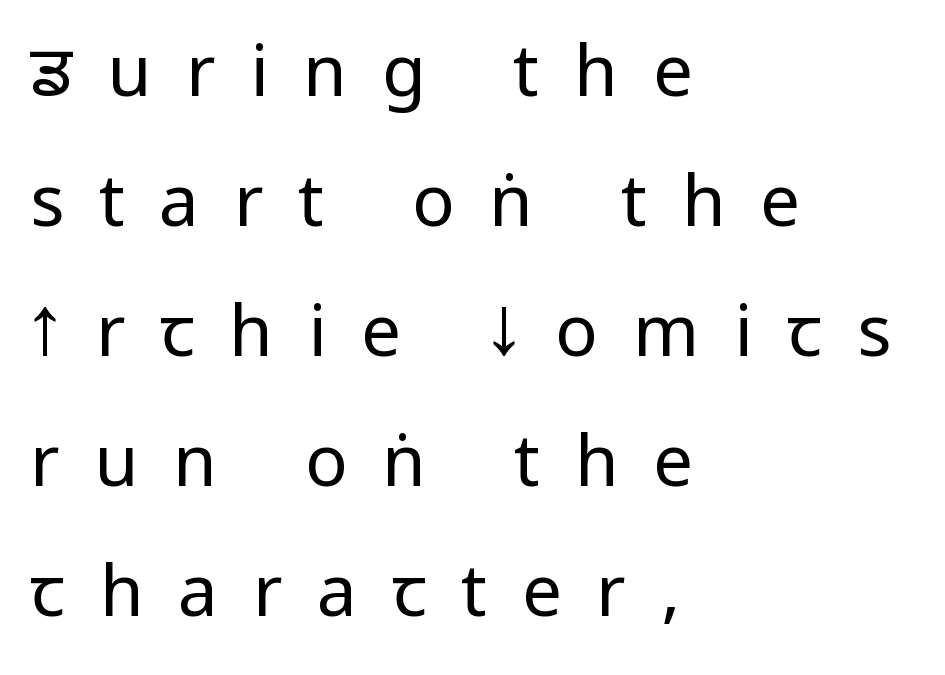
Spacing verdict: proportional, widths tailored to each character. Are there feet on the stems? There aren't — it's a sans. The space beneath each line is pristine and unruled. Posture: straight, roman, zero tilt.
